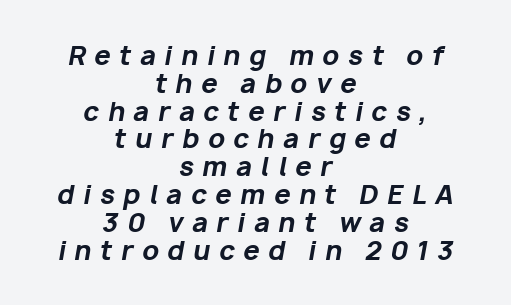
You could barely slide anything between these rows. Students, note that the glyphs here are deliberately spaced far apart. The space beneath each line is pristine and unruled. Every row of glyphs is offset so its center matches the block's center.
